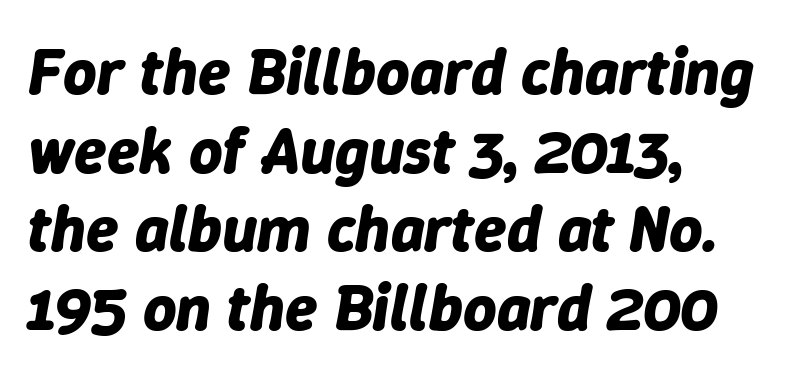
{"italic": "yes", "lean": "right", "slant_degrees": 9, "bold": "yes", "weight": "bold", "width": "normal", "stroke_contrast": "low", "x_height": "medium", "monospaced": "no", "underline": "no", "align": "left", "line_spacing_ratio": 1.21, "letter_spacing": "normal", "letter_spacing_em": 0.0, "glyph_px": 65}
